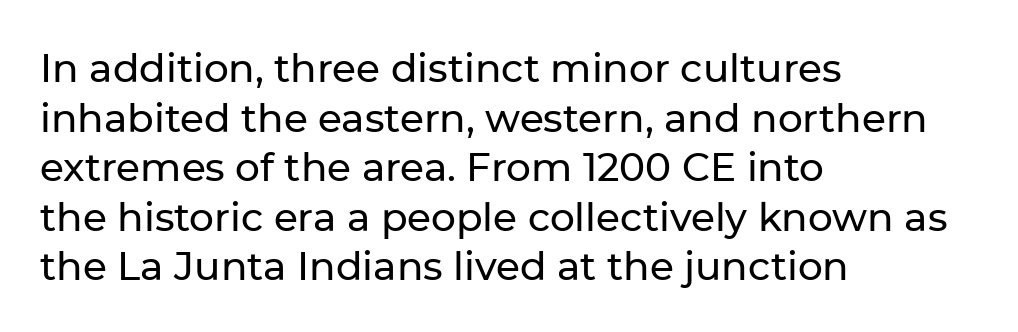
{"serif": "no", "italic": "no", "width": "normal", "stroke_contrast": "low", "x_height": "medium", "monospaced": "no", "underline": "no", "align": "left", "line_spacing": "normal", "line_spacing_ratio": 1.27, "letter_spacing": "normal", "letter_spacing_em": 0.0, "glyph_px": 39}
